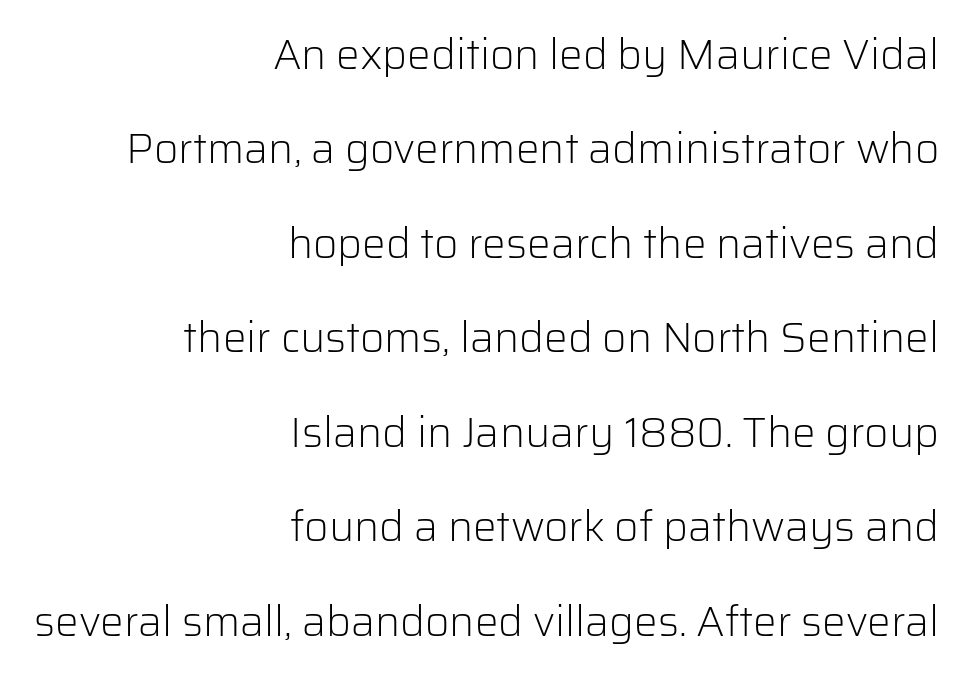
The image shows 42 px light sans-serif type, upright; set right-aligned, loose line spacing (2.25x), normal letter spacing, not underlined; low stroke contrast and a medium x-height.
